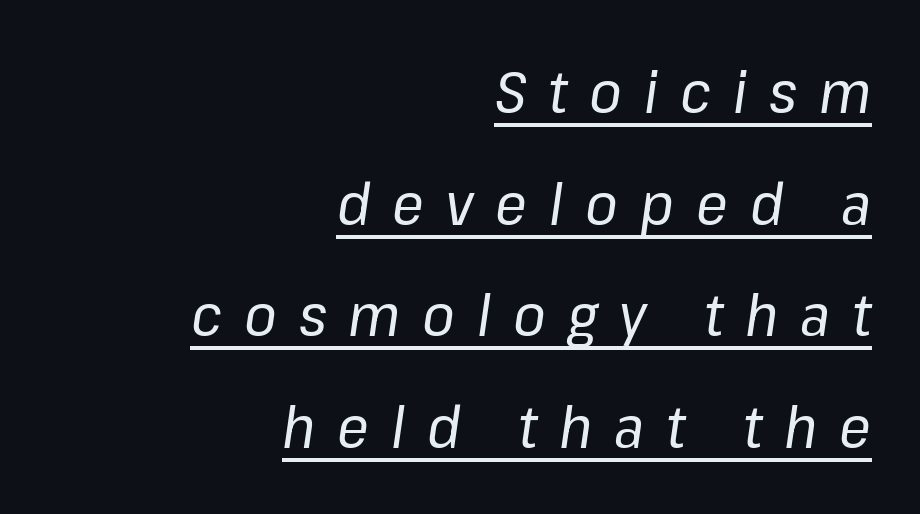
Short and long lines alike share a common ending point at right. Here the designer chose a conventional face with non-uniform glyph widths. On a weight scale, this lands at 450 or below. The letterforms stand isolated, each surrounded by extra space. Does the lettering tilt? It does — this is italic.
